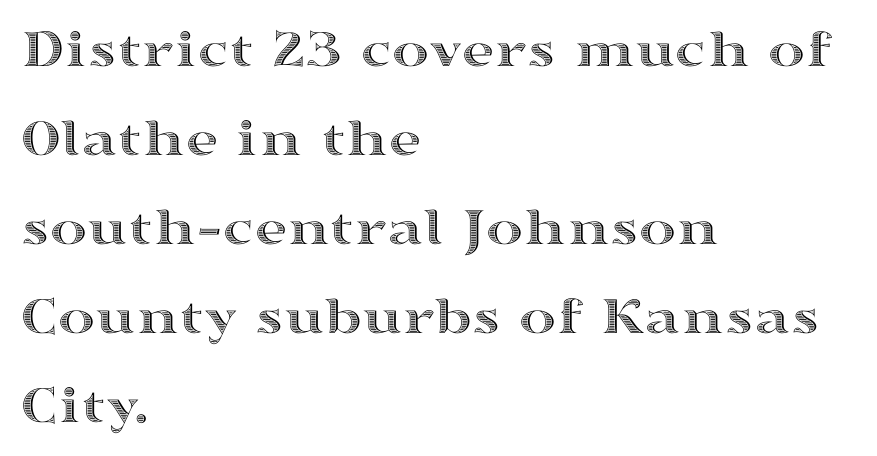
Q: Is the text italic (slanted)? A: No, it is upright.
Q: Is the text underlined? A: No.
Q: How is the paragraph aligned? A: Left-aligned.
Q: Is the spacing between letters normal or unusually wide? A: Normal.
Q: Is the spacing between lines tight, normal or loose? A: Normal.
Q: Width (condensed, normal, or wide)? A: Wide.
Q: x-height? A: Medium.
Q: Monospaced? A: No.
